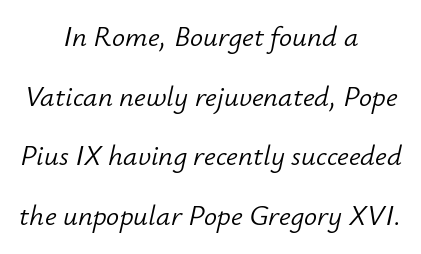
Nobody touched the tracking dial on this one. Caption: multi-line text, centered on the measure. The passage shown is typed in a proportional face where columns would drift. Quick note: interline space is abundant. Compared with a typical body face, this is equally light or lighter still. Emphasis-style slanted type is in use.
